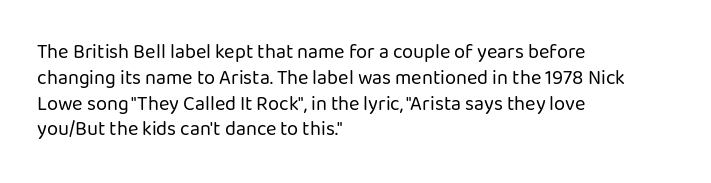
{"italic": "no", "bold": "no", "underline": "no", "align": "left", "line_spacing": "normal", "line_spacing_ratio": 1.29, "letter_spacing": "normal", "letter_spacing_em": 0.0, "glyph_px": 20}
